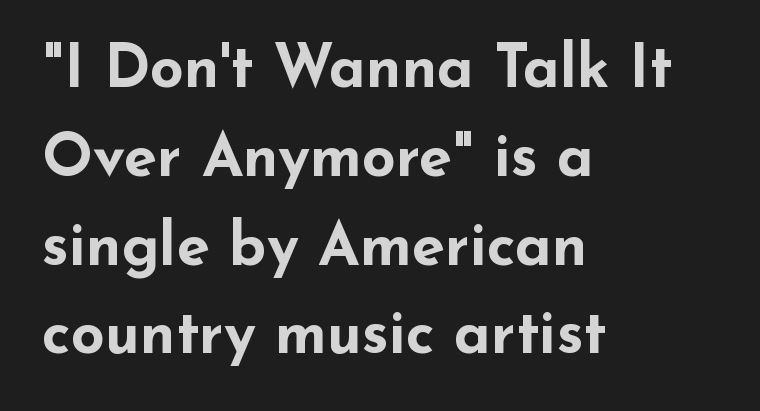
The image shows 60 px bold, wide sans-serif type, upright; set left-aligned, normal line spacing (1.48x), normal letter spacing, not underlined; low stroke contrast and a small x-height.
